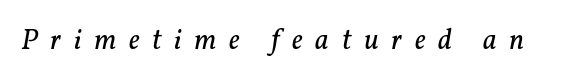
{"serif": "yes", "italic": "yes", "lean": "right", "slant_degrees": 11, "bold": "no", "weight": "regular", "width": "normal", "stroke_contrast": "low", "x_height": "medium", "monospaced": "no", "underline": "no", "letter_spacing": "wide", "letter_spacing_em": 0.44, "glyph_px": 29}
